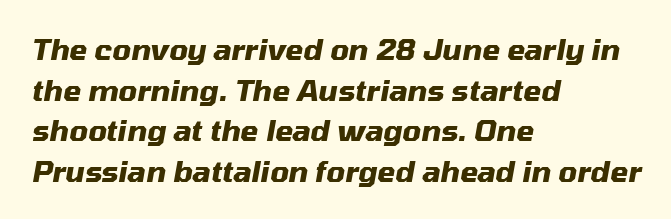
Notice how the stems are inclined rather than vertical — that's the hallmark of italics. Its strokes are broad and dark, the hallmark of bold type. Note the varied advance widths — an 'i' is clearly narrower than an 'm'. Rule under the text: the space is simply empty.
